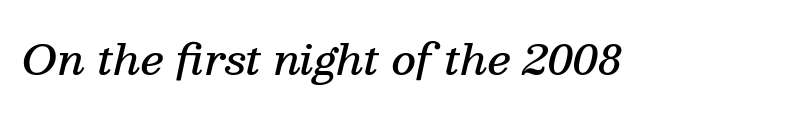
{"serif": "yes", "italic": "yes", "lean": "right", "slant_degrees": 13, "bold": "semi", "weight": "semibold", "width": "normal", "stroke_contrast": "medium", "x_height": "medium", "monospaced": "no", "underline": "no", "letter_spacing": "normal", "letter_spacing_em": 0.0, "glyph_px": 42}
